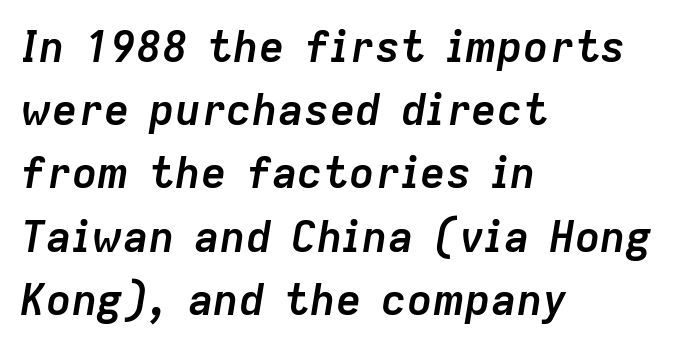
Q: Is the text bold? A: Yes.
Q: Is the text italic (slanted)? A: Yes, it leans right by about 9 degrees.
Q: Is the text underlined? A: No.
Q: How is the paragraph aligned? A: Left-aligned.
Q: Is the spacing between letters normal or unusually wide? A: Normal.
Q: Is the spacing between lines tight, normal or loose? A: Normal.
Q: Width (condensed, normal, or wide)? A: Normal.
Q: Stroke contrast? A: Low.
Q: x-height? A: Medium.
Q: Monospaced? A: No.
